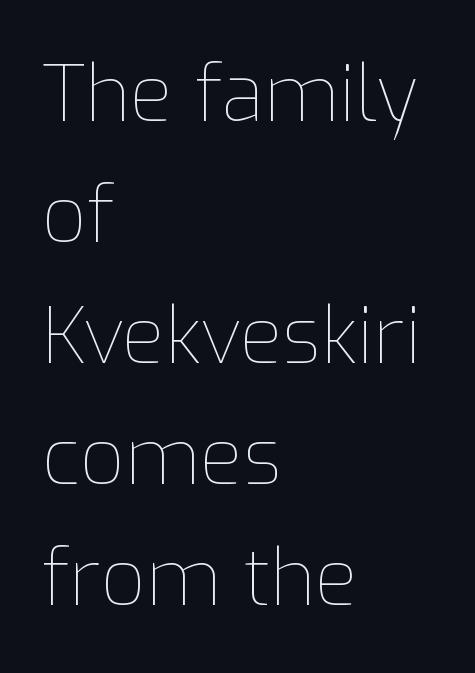
Q: Is the text bold? A: No.
Q: Is the text italic (slanted)? A: No, it is upright.
Q: Is the text underlined? A: No.
Q: How is the paragraph aligned? A: Left-aligned.
Q: Is the spacing between letters normal or unusually wide? A: Normal.
Q: Is the spacing between lines tight, normal or loose? A: Normal.
Q: Width (condensed, normal, or wide)? A: Normal.
Q: Stroke contrast? A: Low.
Q: x-height? A: Medium.
Q: Monospaced? A: No.
